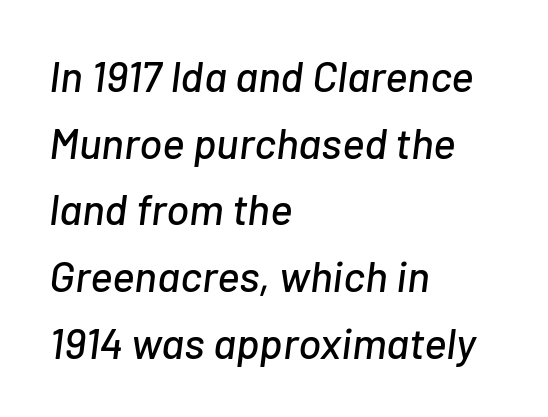
The image shows 43 px text type, italic (leaning right); set left-aligned, normal line spacing (1.55x), normal letter spacing, not underlined; low stroke contrast and a medium x-height.
